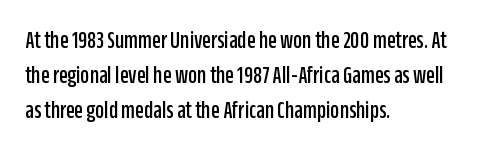
Posture: straight, roman, zero tilt. This rendering uses left alignment, leaving the right contour irregular. This sample keeps an unexceptional amount of space between lines. Bare-footed words on every line.
